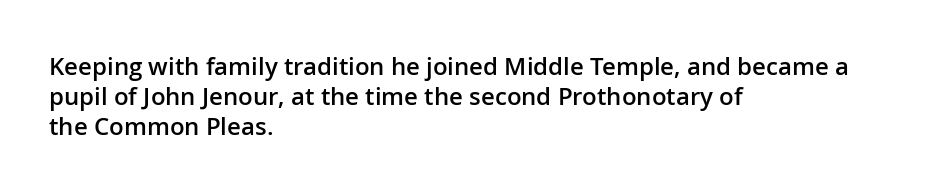
The image shows 24 px text type, upright; set left-aligned, line spacing 1.24x, normal letter spacing, not underlined.
